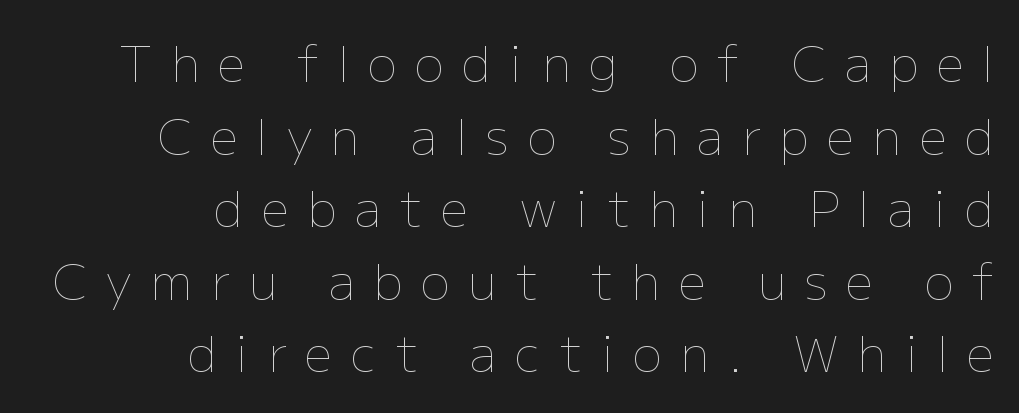
{"italic": "no", "bold": "no", "weight": "thin", "width": "normal", "stroke_contrast": "low", "x_height": "medium", "monospaced": "no", "underline": "no", "align": "right", "line_spacing": "normal", "line_spacing_ratio": 1.48, "letter_spacing": "wide", "letter_spacing_em": 0.38, "glyph_px": 49}
